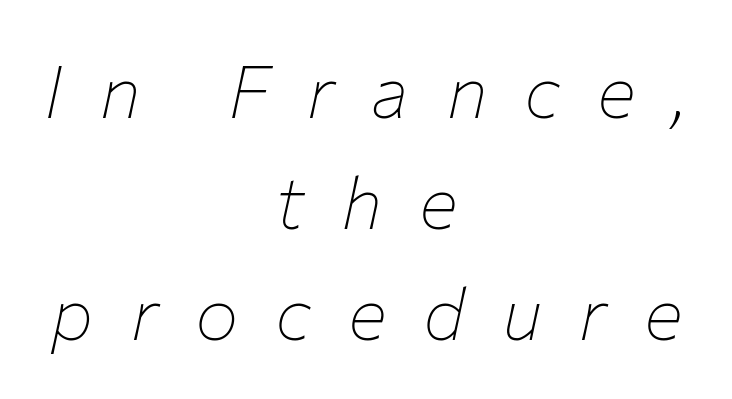
{"italic": "yes", "lean": "right", "slant_degrees": 12, "bold": "no", "weight": "thin", "width": "normal", "stroke_contrast": "low", "x_height": "medium", "monospaced": "no", "underline": "no", "align": "center", "line_spacing": "normal", "line_spacing_ratio": 1.52, "letter_spacing": "wide", "letter_spacing_em": 0.5, "glyph_px": 73}
